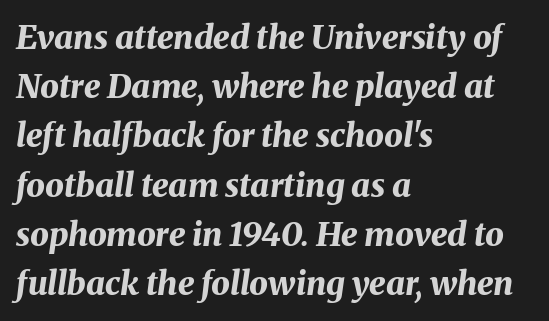
{"italic": "yes", "lean": "right", "slant_degrees": 8, "bold": "yes", "weight": "bold", "width": "normal", "stroke_contrast": "medium", "x_height": "medium", "monospaced": "no", "underline": "no", "align": "left", "line_spacing": "normal", "line_spacing_ratio": 1.49, "letter_spacing": "normal", "letter_spacing_em": 0.0, "glyph_px": 33}
